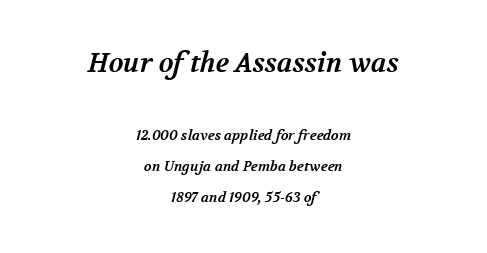
You could fit nearly another row in the gap between these rows. Neither beginnings nor endings align; midpoints do. Does the weight exceed regular? Yes, all the way to bold. Observe the ordinary spacing: letters are neighbours, not strangers. The earlier block is typeset at a bigger size than the later block.
